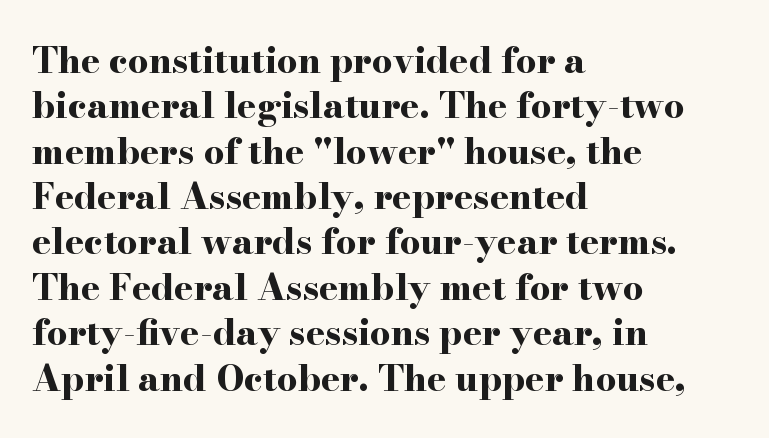
The paragraph has a hard left edge and a soft right edge. Anything drawn beneath the words? Only blank space. This rendering leaves character spacing at its baseline value. This sample uses a serif face.
